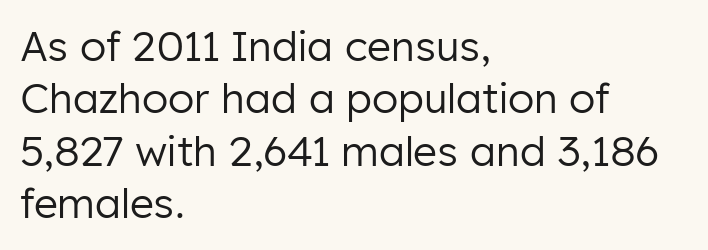
{"serif": "no", "italic": "no", "bold": "no", "weight": "regular", "width": "normal", "stroke_contrast": "low", "x_height": "medium", "monospaced": "no", "underline": "no", "align": "left", "line_spacing": "normal", "line_spacing_ratio": 1.28, "letter_spacing": "normal", "letter_spacing_em": 0.0, "glyph_px": 41}
